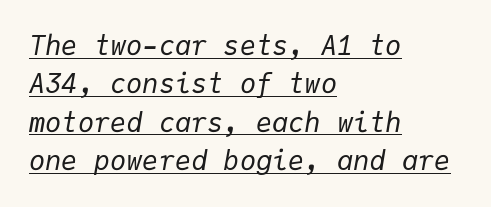
The image shows 27 px text type, italic (leaning right); set left-aligned, normal line spacing (1.42x), normal letter spacing, underlined.
